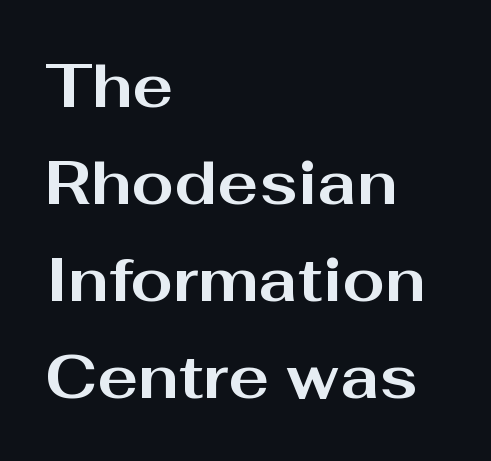
The letters are bold, with thick, heavy strokes. Horizontal bands of white between lines are of average thickness. Words float on clear page, feet unadorned. A classic flush-left, rag-right setting is used for this passage.
